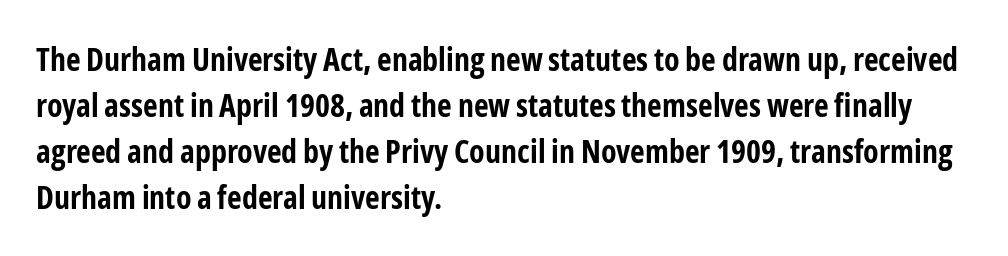
The image shows 32 px bold, condensed sans-serif type, upright; set left-aligned, normal line spacing (1.44x), normal letter spacing, not underlined; low stroke contrast and a medium x-height.
